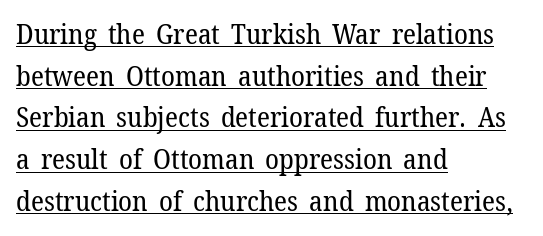
The passage shown is not bold in any degree. Regarding leading, the lines here are spaced in the standard way. Tall strokes in this sample are plumb rather than angled. You can tell from the footed stems that serif type was used.
